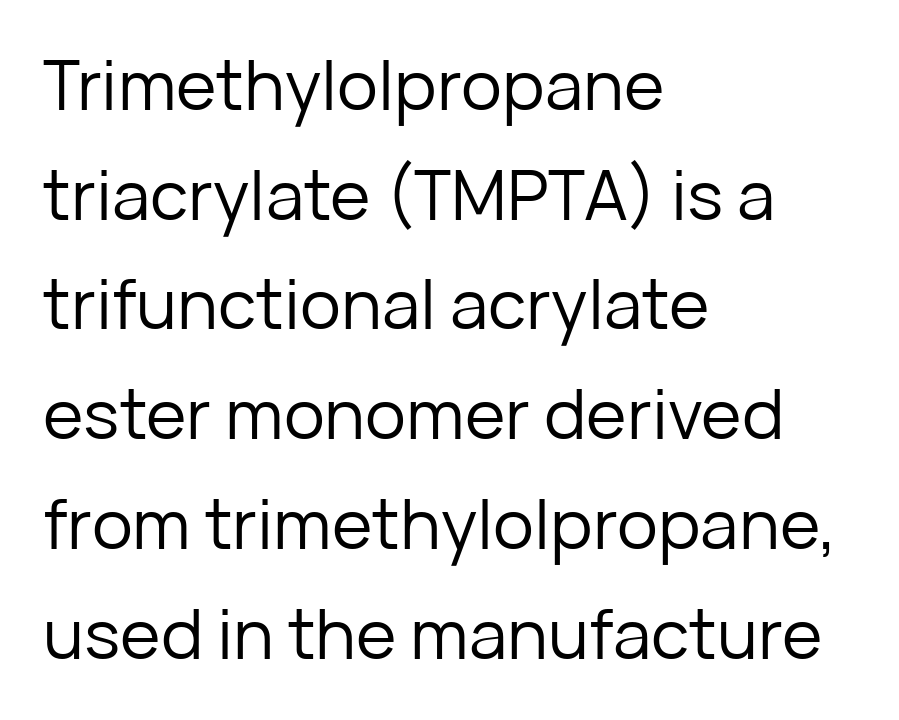
{"serif": "no", "italic": "no", "bold": "no", "weight": "regular", "width": "normal", "stroke_contrast": "low", "x_height": "medium", "monospaced": "no", "underline": "no", "align": "left", "line_spacing": "normal", "line_spacing_ratio": 1.59, "letter_spacing": "normal", "letter_spacing_em": 0.0, "glyph_px": 69}
